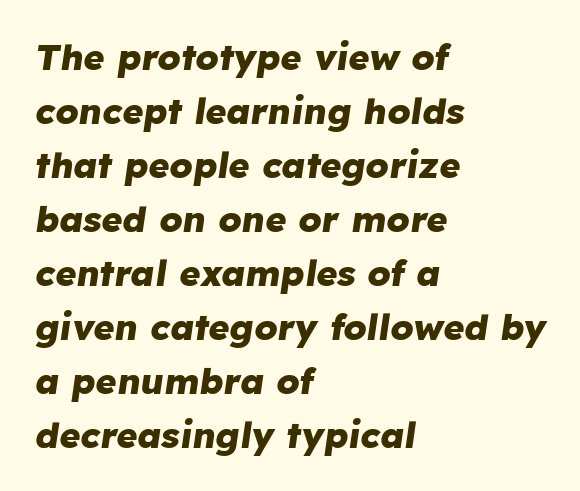
Q: Is the text bold? A: Yes.
Q: Is the text italic (slanted)? A: Yes, it leans right by about 8 degrees.
Q: Is the text underlined? A: No.
Q: How is the paragraph aligned? A: Left-aligned.
Q: Is the spacing between letters normal or unusually wide? A: Normal.
Q: Is the spacing between lines tight, normal or loose? A: Normal.
Q: Width (condensed, normal, or wide)? A: Normal.
Q: Stroke contrast? A: Low.
Q: x-height? A: Medium.
Q: Monospaced? A: No.
